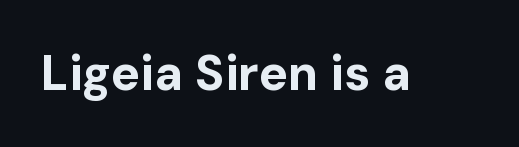
The image shows 49 px bold sans-serif type, upright; set normal letter spacing, not underlined; low stroke contrast and a medium x-height.
